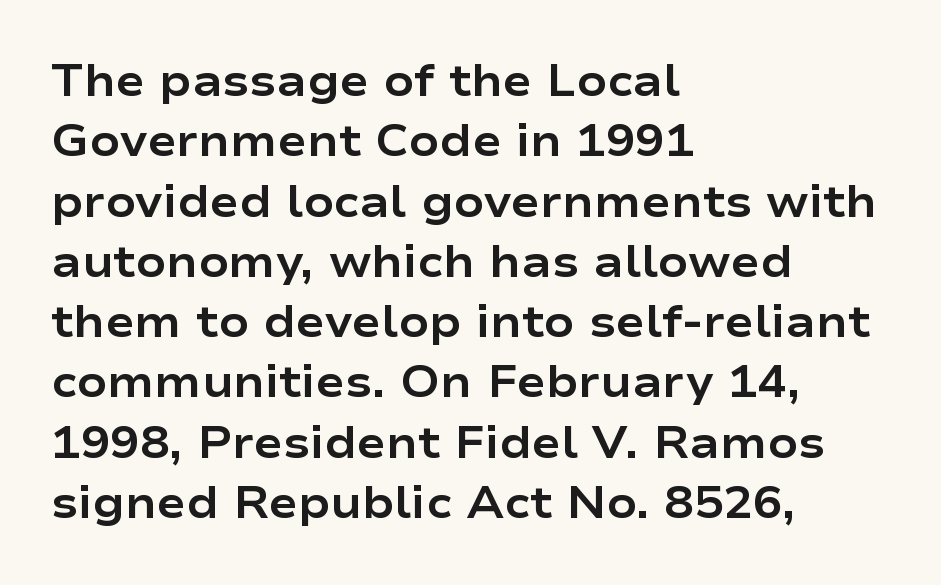
The image shows 44 px bold, wide sans-serif type, upright; set left-aligned, normal line spacing (1.37x), normal letter spacing, not underlined; low stroke contrast and a medium x-height.
